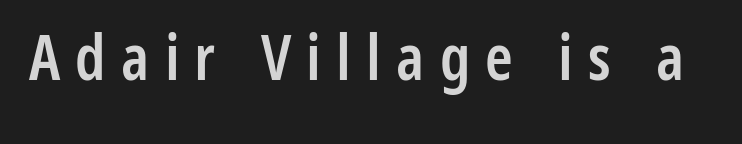
The image shows 63 px semibold, condensed sans-serif type, upright; set unusually wide letter spacing (+0.24 em), not underlined; low stroke contrast and a medium x-height.
